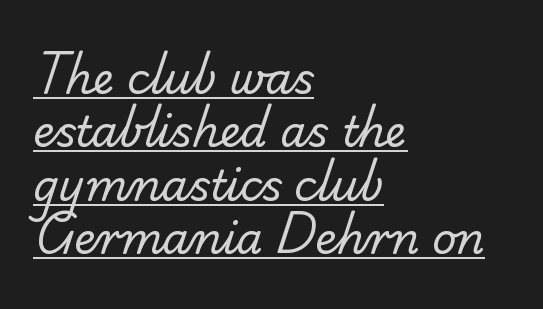
Q: Is the text bold? A: No.
Q: Is the typeface a serif or a sans-serif typeface? A: Sans-serif.
Q: Is the text underlined? A: Yes.
Q: How is the paragraph aligned? A: Left-aligned.
Q: Is the spacing between letters normal or unusually wide? A: Normal.
Q: Is the spacing between lines tight, normal or loose? A: Normal.
Q: Width (condensed, normal, or wide)? A: Normal.
Q: Stroke contrast? A: Low.
Q: x-height? A: Small.
Q: Monospaced? A: No.
